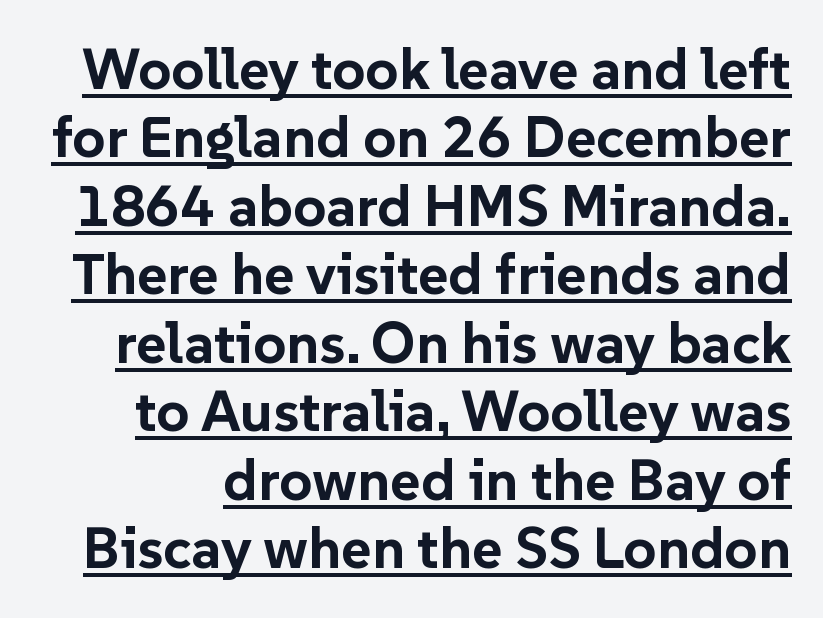
{"serif": "no", "italic": "no", "bold": "yes", "weight": "bold", "width": "normal", "stroke_contrast": "low", "x_height": "medium", "monospaced": "no", "underline": "yes", "line_spacing_ratio": 1.18, "letter_spacing": "normal", "letter_spacing_em": 0.0, "glyph_px": 58}
